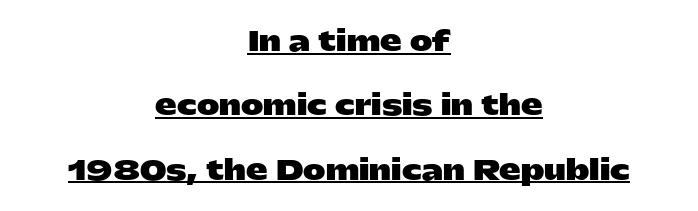
{"italic": "no", "bold": "yes", "underline": "yes", "align": "center", "line_spacing": "loose", "line_spacing_ratio": 2.38, "letter_spacing": "normal", "letter_spacing_em": 0.0, "glyph_px": 27}
